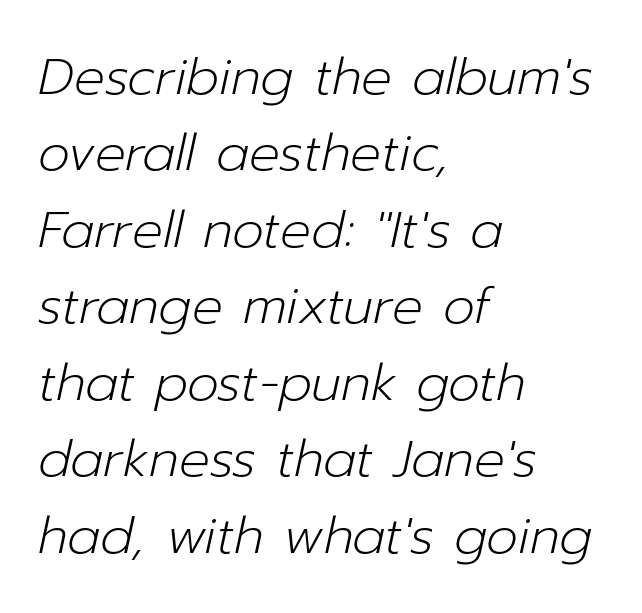
Q: Is the text bold? A: No.
Q: Is the text italic (slanted)? A: Yes, it leans right by about 12 degrees.
Q: Is the text underlined? A: No.
Q: How is the paragraph aligned? A: Left-aligned.
Q: Is the spacing between letters normal or unusually wide? A: Normal.
Q: Is the spacing between lines tight, normal or loose? A: Normal.
Q: Width (condensed, normal, or wide)? A: Normal.
Q: Stroke contrast? A: Low.
Q: x-height? A: Medium.
Q: Monospaced? A: No.
